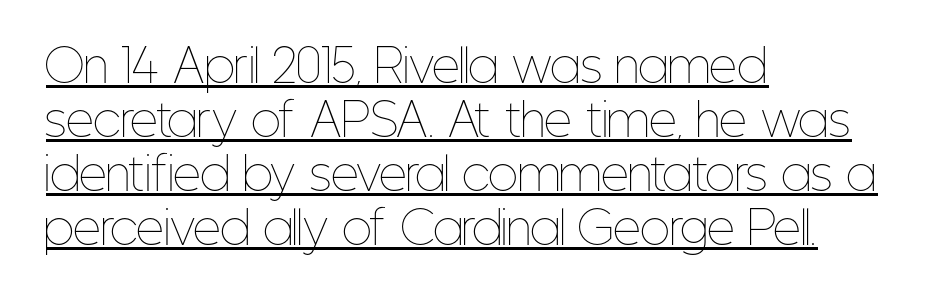
{"italic": "no", "bold": "no", "weight": "thin", "width": "condensed", "stroke_contrast": "low", "x_height": "medium", "monospaced": "no", "underline": "yes", "align": "left", "line_spacing_ratio": 1.23, "letter_spacing": "normal", "letter_spacing_em": 0.0, "glyph_px": 44}
